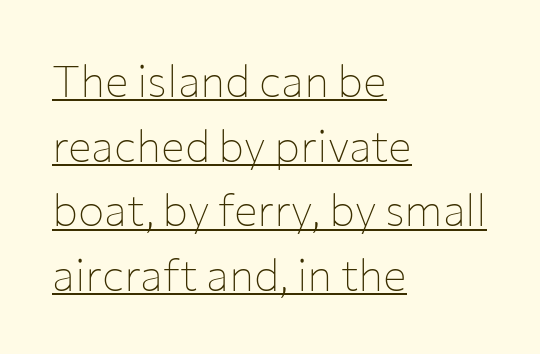
Q: Is the text bold? A: No.
Q: Is the text italic (slanted)? A: No, it is upright.
Q: Is the typeface a serif or a sans-serif typeface? A: Sans-serif.
Q: Is the text underlined? A: Yes.
Q: How is the paragraph aligned? A: Left-aligned.
Q: Is the spacing between letters normal or unusually wide? A: Normal.
Q: Is the spacing between lines tight, normal or loose? A: Normal.
Q: Width (condensed, normal, or wide)? A: Normal.
Q: Stroke contrast? A: Low.
Q: x-height? A: Medium.
Q: Monospaced? A: No.
